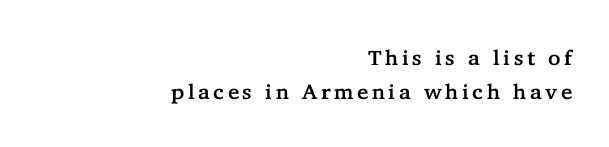
If you drew a line through each stem, it would be perfectly vertical. Quick note: interline space is typical. A clean baseline with only descenders dipping below it. Line endings align vertically; line beginnings do not.
